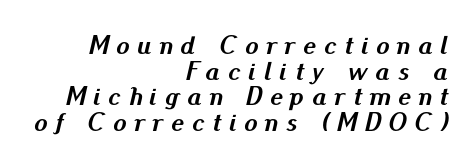
{"italic": "yes", "lean": "right", "slant_degrees": 13, "bold": "yes", "underline": "no", "align": "right", "line_spacing": "tight", "line_spacing_ratio": 0.95, "letter_spacing": "wide", "letter_spacing_em": 0.29, "glyph_px": 27}
